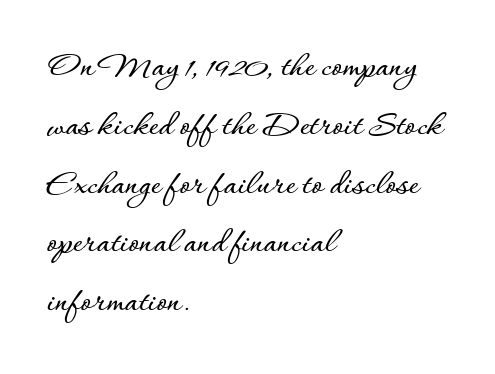
{"width": "normal", "stroke_contrast": "low", "x_height": "small", "monospaced": "no", "underline": "no", "align": "left", "line_spacing": "normal", "line_spacing_ratio": 1.59, "letter_spacing": "normal", "letter_spacing_em": 0.0, "glyph_px": 37}
